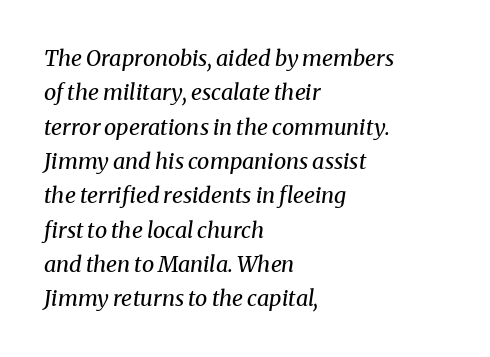
Q: Is the text bold? A: No.
Q: Is the text italic (slanted)? A: Yes, it leans right by about 8 degrees.
Q: Is the text underlined? A: No.
Q: How is the paragraph aligned? A: Left-aligned.
Q: Is the spacing between letters normal or unusually wide? A: Normal.
Q: Is the spacing between lines tight, normal or loose? A: Normal.
